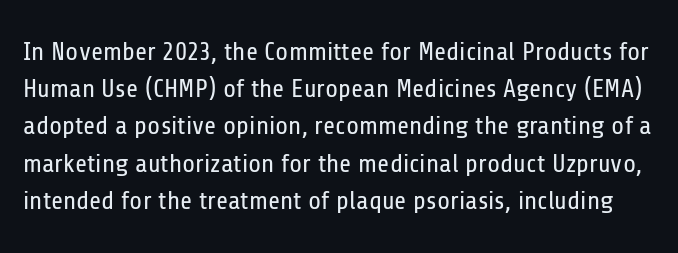
{"italic": "no", "bold": "no", "underline": "no", "line_spacing": "normal", "line_spacing_ratio": 1.43, "letter_spacing": "normal", "letter_spacing_em": 0.0, "glyph_px": 26}
